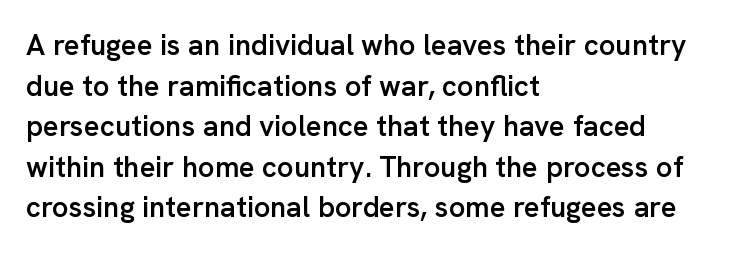
{"serif": "no", "italic": "no", "bold": "semi", "weight": "semibold", "width": "normal", "stroke_contrast": "low", "x_height": "medium", "monospaced": "no", "underline": "no", "align": "left", "line_spacing": "normal", "line_spacing_ratio": 1.4, "letter_spacing": "normal", "letter_spacing_em": 0.0, "glyph_px": 29}
